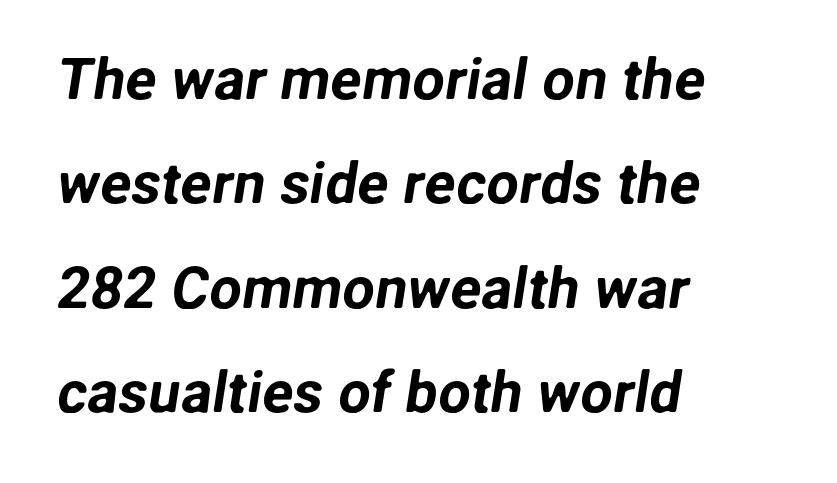
The image shows 58 px sans-serif type; set left-aligned, line spacing 1.8x, normal letter spacing, not underlined; low stroke contrast and a medium x-height.
